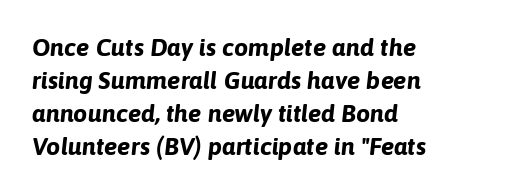
Does the lettering tilt? It does — this is italic. Strokes here are thick enough to call this a true bold. Compared with typical paragraphs, the rows here are spaced about the same. The passage shown is not underscored anywhere.
